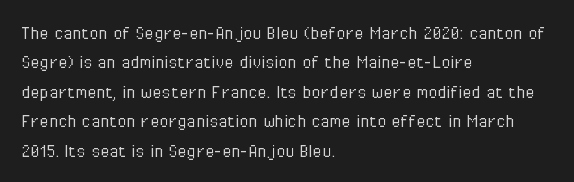
A clean baseline with only descenders dipping below it. If you drew a line through each stem, it would be perfectly vertical. Honestly, the row spacing looks completely unremarkable. Is this a heavy cut? Hardly; it is regular or lighter.
